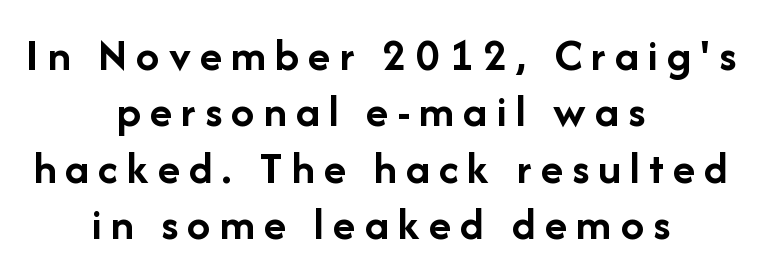
The image shows 47 px semibold sans-serif type, upright; set centered, line spacing 1.2x, not underlined; low stroke contrast and a medium x-height.
